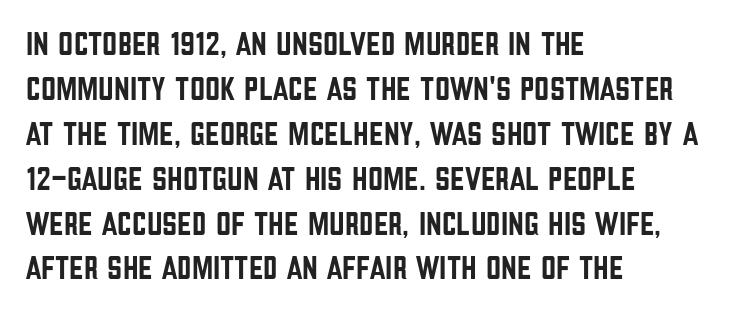
What's the leading like? Ordinary, nothing unusual. Visually the block forms a straight wall on the left and a jagged coastline on the right. The words here are not underlined. Nope, not italic — everything's standing straight. The rendering shows plain stroke endings on the letterforms — a sans-serif design.
